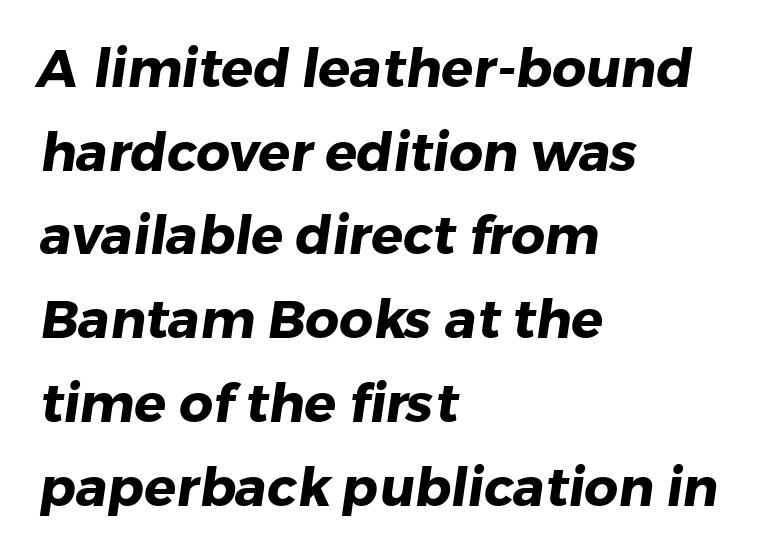
This sample has the flowing, uneven cadence of proportional lettering. Every row of glyphs begins at an identical x-position on the left. Font category for this specimen: sans-serif. In terms of leading, this rendering sits right in the middle. Anything drawn beneath the words? Only blank space.
